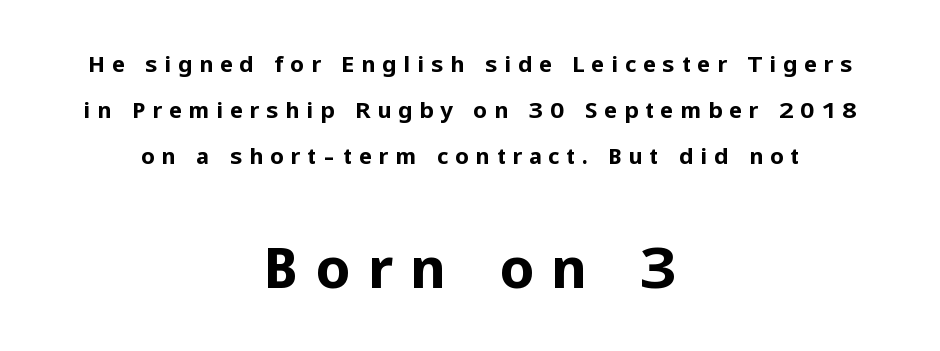
These lines have a slow, spaced-out rhythm from letter to letter. Teacher's note: observe the equal gaps on both sides — that is centered alignment. Do the letters lean? They stand straight. Scale increases going downward across the two blocks.
